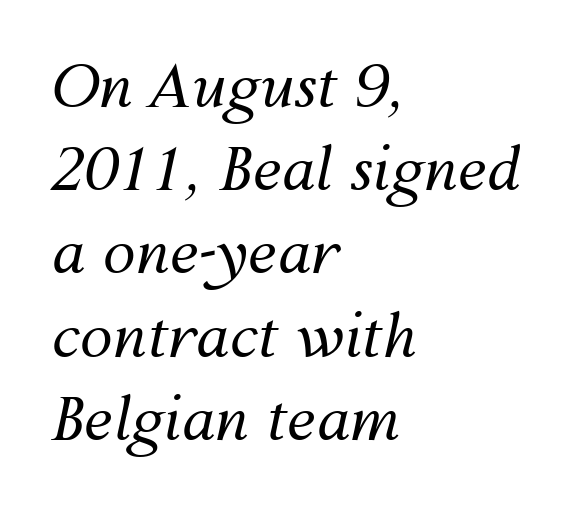
The image shows 59 px regular-weight type, italic (leaning right); set left-aligned, normal line spacing (1.41x), normal letter spacing, not underlined; medium stroke contrast and a medium x-height.
